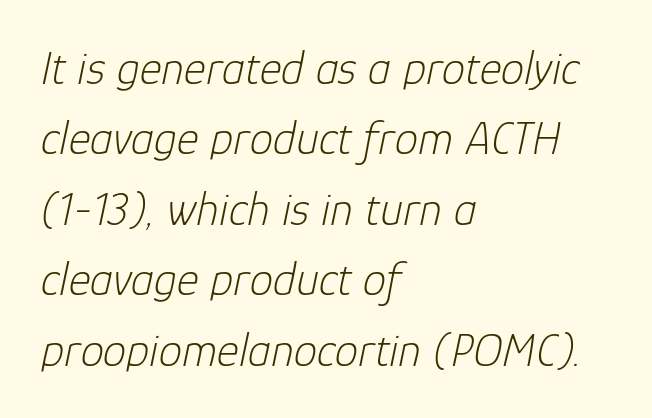
{"italic": "yes", "lean": "right", "slant_degrees": 12, "bold": "no", "weight": "light", "width": "normal", "stroke_contrast": "low", "x_height": "medium", "monospaced": "no", "underline": "no", "align": "left", "line_spacing": "normal", "line_spacing_ratio": 1.5, "letter_spacing": "normal", "letter_spacing_em": 0.0, "glyph_px": 47}
